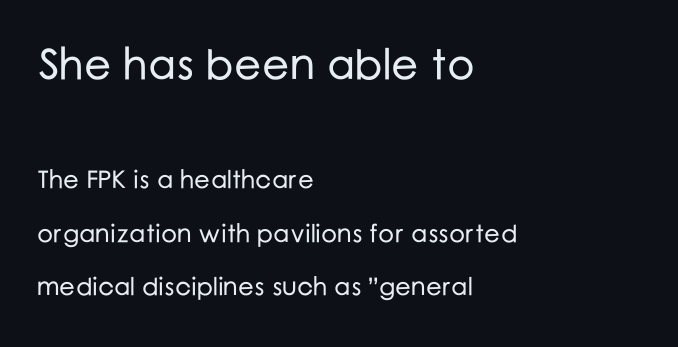
In terms of letterspacing, this is plain default setting. Looks like regular typesetting: each glyph gets only the width it needs. A classic flush-left, rag-right setting is used for this passage. Bigger letters appear in the top chunk; the bottom chunk is reduced.
